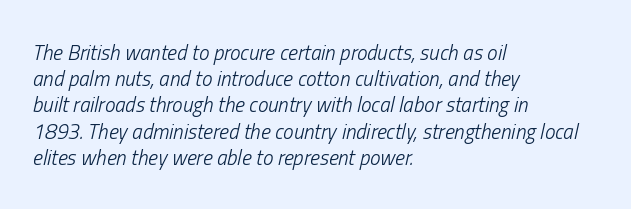
All the whitespace from short lines collects on the right. The letters are slanted; this is an italic face. Is there much room between lines? A standard amount, neither cramped nor airy. Tracking value appears to be zero — textbook default spacing.
